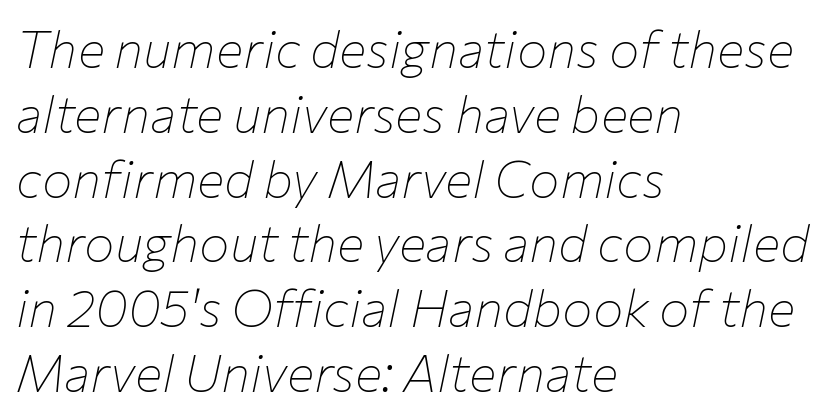
Q: Is the text bold? A: No.
Q: Is the text italic (slanted)? A: Yes, it leans right by about 12 degrees.
Q: Is the text underlined? A: No.
Q: How is the paragraph aligned? A: Left-aligned.
Q: Is the spacing between letters normal or unusually wide? A: Normal.
Q: Is the spacing between lines tight, normal or loose? A: Normal.
Q: Width (condensed, normal, or wide)? A: Normal.
Q: Stroke contrast? A: Low.
Q: x-height? A: Medium.
Q: Monospaced? A: No.
